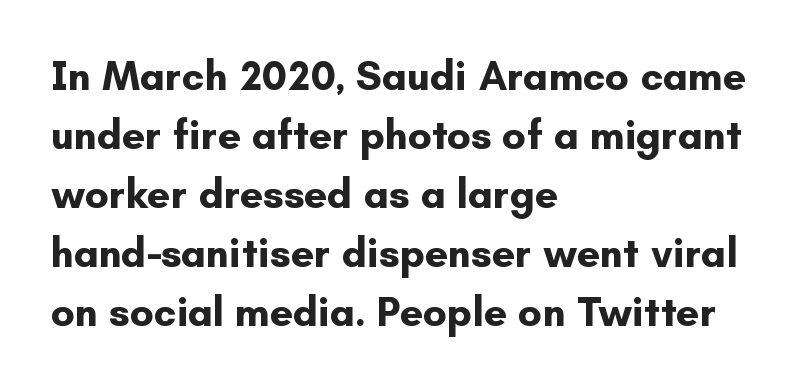
Q: Is the text bold? A: Yes.
Q: Is the text italic (slanted)? A: No, it is upright.
Q: Is the typeface a serif or a sans-serif typeface? A: Sans-serif.
Q: Is the text underlined? A: No.
Q: How is the paragraph aligned? A: Left-aligned.
Q: Is the spacing between letters normal or unusually wide? A: Normal.
Q: Is the spacing between lines tight, normal or loose? A: Normal.
Q: Width (condensed, normal, or wide)? A: Normal.
Q: Stroke contrast? A: Low.
Q: x-height? A: Small.
Q: Monospaced? A: No.
